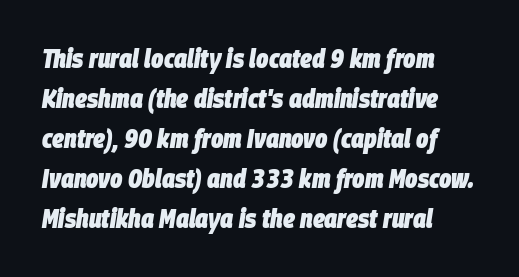
Is the type bold? Yes — the strokes are clearly thick and heavy. Rendered with sloped, italic letterforms. The gap between lines stays unmarked. Whoever set this chose a conventional vertical rhythm.
